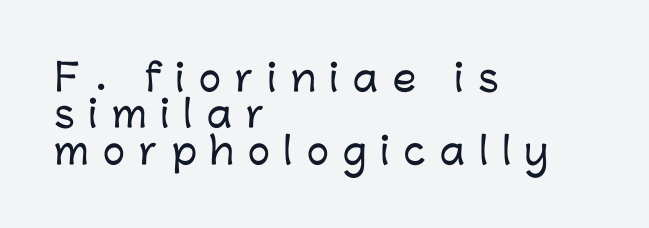
Q: Is the text italic (slanted)? A: No, it is upright.
Q: Is the typeface a serif or a sans-serif typeface? A: Sans-serif.
Q: Is the text underlined? A: No.
Q: How is the paragraph aligned? A: Left-aligned.
Q: Is the spacing between letters normal or unusually wide? A: Unusually wide.
Q: Is the spacing between lines tight, normal or loose? A: Tight.
Q: Width (condensed, normal, or wide)? A: Normal.
Q: Stroke contrast? A: Low.
Q: x-height? A: Medium.
Q: Monospaced? A: No.
